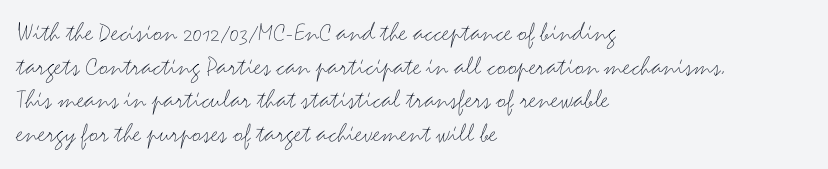
{"serif": "no", "bold": "no", "weight": "light", "width": "wide", "stroke_contrast": "medium", "x_height": "small", "monospaced": "no", "underline": "no", "align": "left", "line_spacing_ratio": 1.2, "letter_spacing": "normal", "letter_spacing_em": 0.0, "glyph_px": 28}
